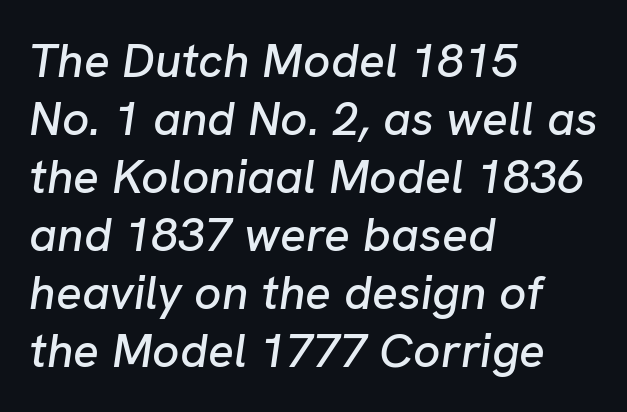
{"italic": "yes", "lean": "right", "slant_degrees": 8, "width": "normal", "stroke_contrast": "low", "x_height": "medium", "monospaced": "no", "underline": "no", "align": "left", "line_spacing_ratio": 1.21, "letter_spacing": "normal", "letter_spacing_em": 0.0, "glyph_px": 48}
